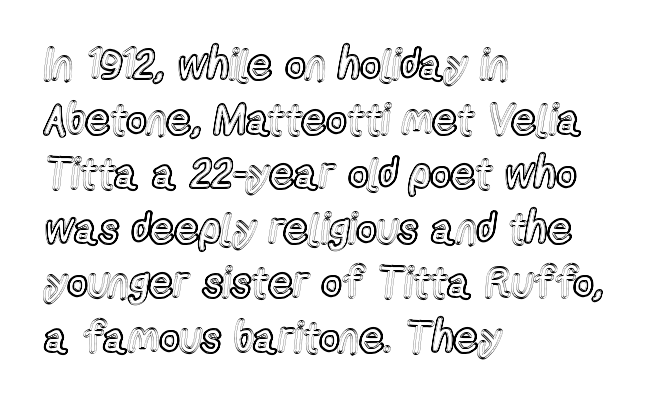
{"width": "condensed", "x_height": "medium", "monospaced": "no", "underline": "no", "align": "left", "line_spacing": "normal", "line_spacing_ratio": 1.27, "letter_spacing": "normal", "letter_spacing_em": 0.0, "glyph_px": 43}
